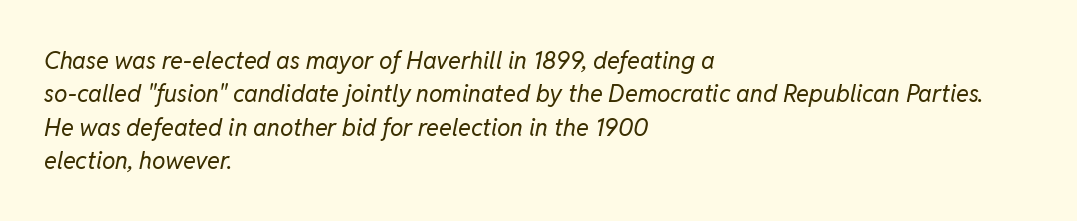
{"italic": "yes", "lean": "right", "slant_degrees": 11, "bold": "no", "underline": "no", "align": "left", "line_spacing": "normal", "line_spacing_ratio": 1.39, "letter_spacing": "normal", "letter_spacing_em": 0.0, "glyph_px": 24}
